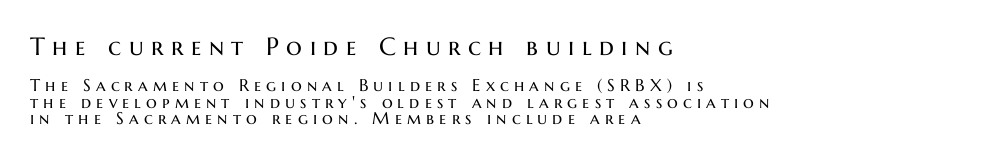
Q: Is the text bold? A: No.
Q: Is the text italic (slanted)? A: No, it is upright.
Q: Is the text underlined? A: No.
Q: How is the paragraph aligned? A: Left-aligned.
Q: Is the spacing between letters normal or unusually wide? A: Unusually wide.
Q: Is the spacing between lines tight, normal or loose? A: Tight.
Q: Which block of text is set in a larger size, the first (top) or the second (bottom)? A: The first (top) one.
